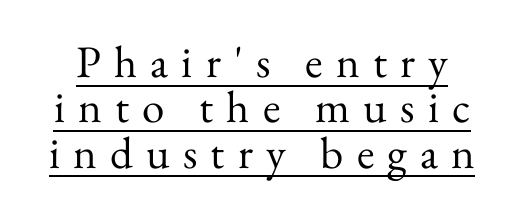
{"serif": "yes", "italic": "no", "bold": "no", "weight": "regular", "width": "normal", "stroke_contrast": "medium", "x_height": "small", "monospaced": "no", "underline": "yes", "line_spacing": "tight", "line_spacing_ratio": 1.01, "letter_spacing": "wide", "letter_spacing_em": 0.29, "glyph_px": 45}
